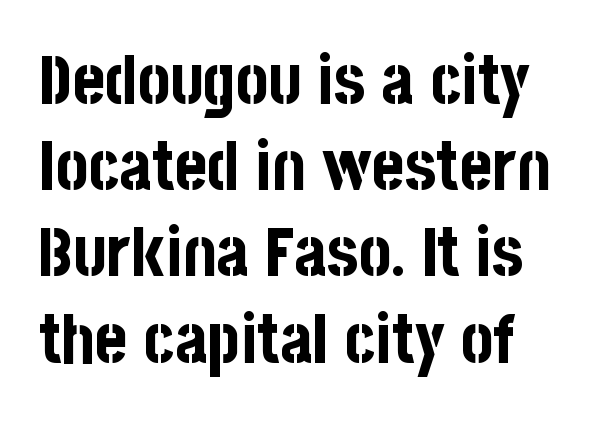
{"serif": "no", "italic": "no", "bold": "yes", "weight": "bold", "width": "condensed", "stroke_contrast": "low", "x_height": "large", "monospaced": "no", "underline": "no", "line_spacing": "normal", "line_spacing_ratio": 1.25, "letter_spacing": "normal", "letter_spacing_em": 0.0, "glyph_px": 69}
